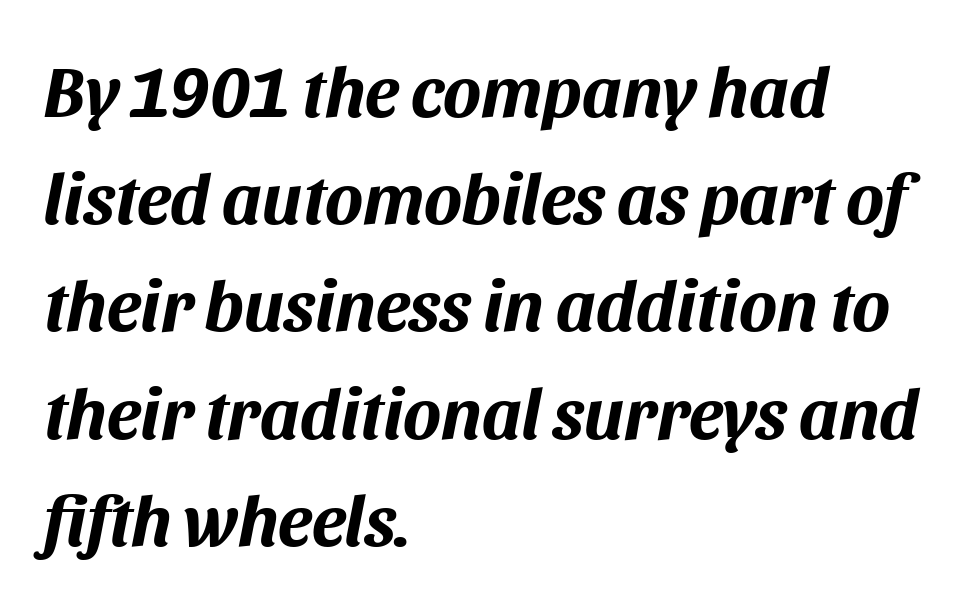
All the whitespace from short lines collects on the right. The baseline area is clear. A typesetter would call this proportional, since set widths differ per character. The vertical gap from one line to the next is medium. Typesetter's note: full bold, strokes at maximum text heaviness.
